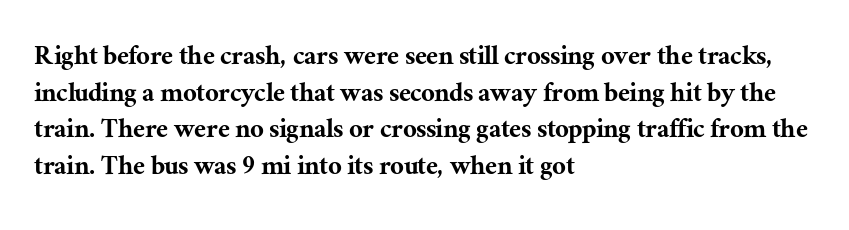
The image shows 30 px serif type, upright; set left-aligned, line spacing 1.22x, normal letter spacing, not underlined; medium stroke contrast and a medium x-height.
